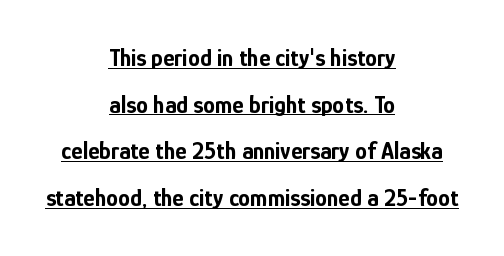
{"italic": "no", "bold": "yes", "underline": "yes", "align": "center", "line_spacing": "loose", "line_spacing_ratio": 1.94, "letter_spacing": "normal", "letter_spacing_em": 0.0, "glyph_px": 24}
